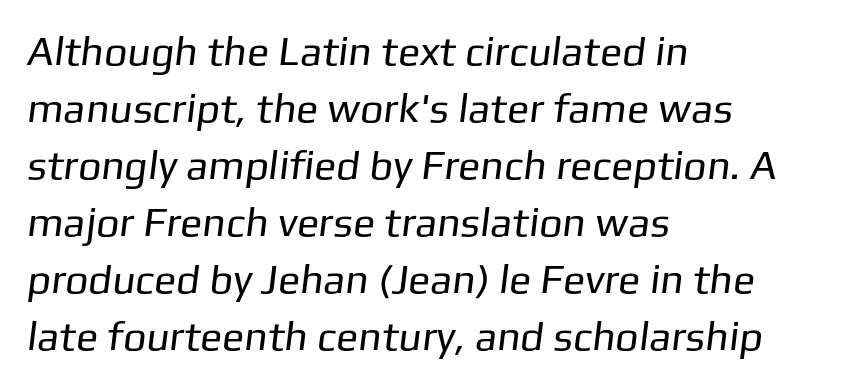
The image shows 41 px regular-weight sans-serif type; set left-aligned, normal line spacing (1.39x), normal letter spacing, not underlined; low stroke contrast and a medium x-height.
